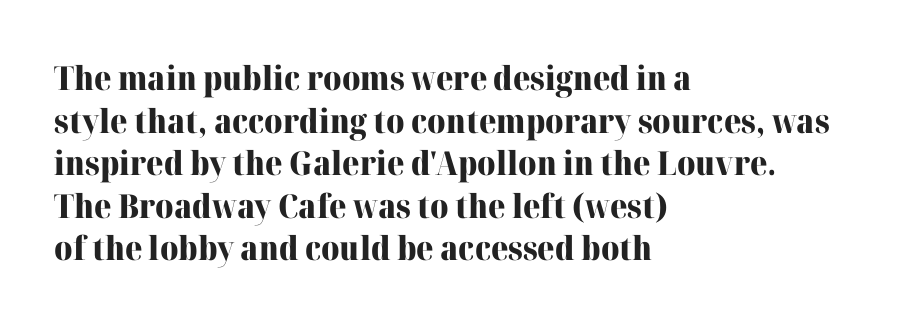
Q: Is the text bold? A: Yes.
Q: Is the text italic (slanted)? A: No, it is upright.
Q: Is the typeface a serif or a sans-serif typeface? A: Serif.
Q: Is the text underlined? A: No.
Q: How is the paragraph aligned? A: Left-aligned.
Q: Is the spacing between letters normal or unusually wide? A: Normal.
Q: Is the spacing between lines tight, normal or loose? A: Normal.
Q: Width (condensed, normal, or wide)? A: Normal.
Q: Stroke contrast? A: High.
Q: x-height? A: Medium.
Q: Monospaced? A: No.
